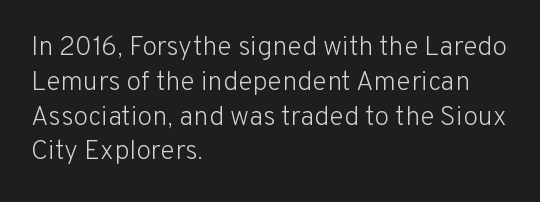
{"italic": "no", "bold": "no", "underline": "no", "align": "left", "line_spacing": "normal", "line_spacing_ratio": 1.29, "letter_spacing": "normal", "letter_spacing_em": 0.0, "glyph_px": 27}
